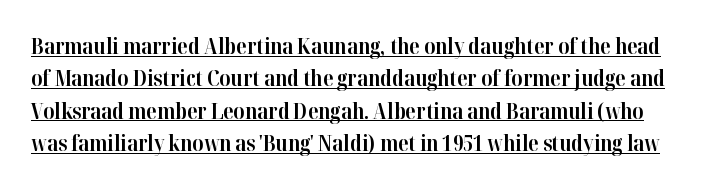
The glyphs are accompanied by a horizontal stroke just below them. Notice how descenders clear the ascenders below comfortably — that's standard leading. You can tell it's not italic because the verticals are truly vertical. The passage shown has conventional tracking throughout.
